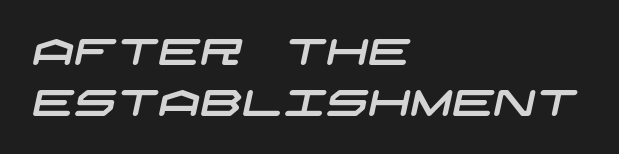
The image shows 37 px wide sans-serif type; set left-aligned, normal line spacing (1.37x), normal letter spacing, not underlined; low stroke contrast and a large x-height.
